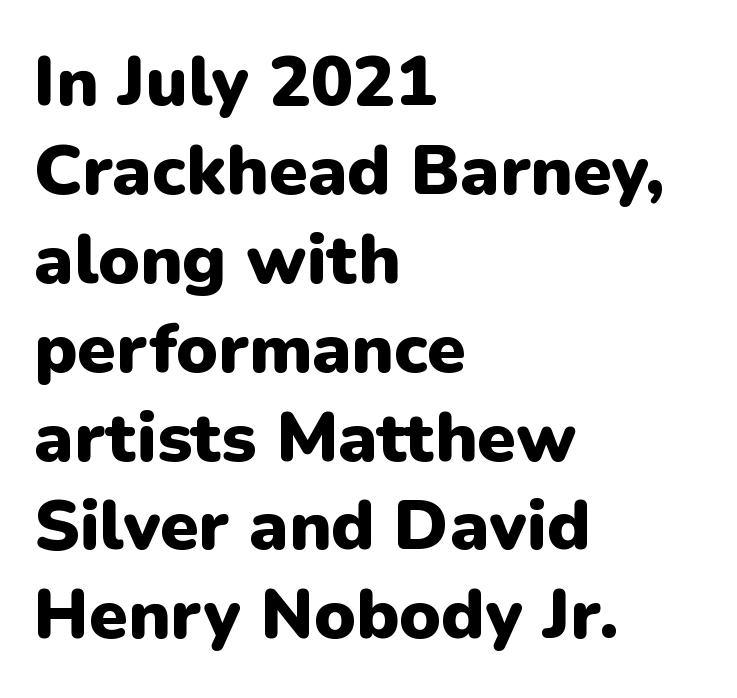
The image shows 70 px heavy sans-serif type, upright; set left-aligned, normal line spacing (1.27x), normal letter spacing, not underlined; low stroke contrast and a medium x-height.
